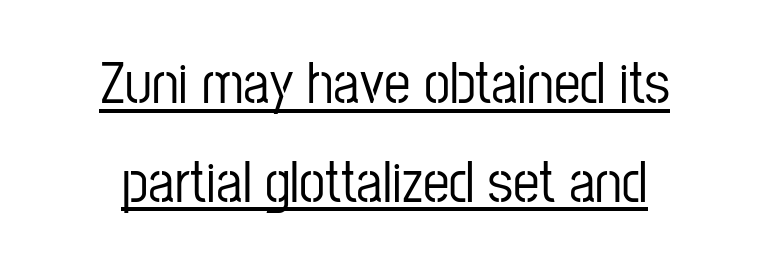
Grotesque or geometric, the face here clearly has no serifs. The gaps between neighbouring characters are ordinary and unremarkable. A rule runs beneath these lines of type. Vertical spacing — default.
